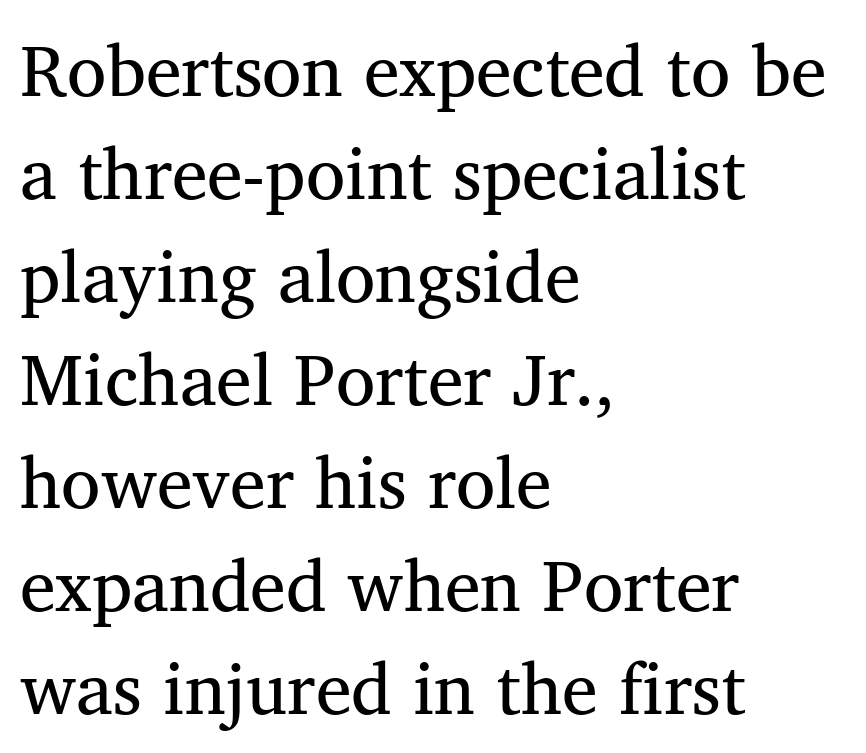
{"serif": "yes", "italic": "no", "bold": "no", "weight": "regular", "width": "normal", "stroke_contrast": "medium", "x_height": "medium", "monospaced": "no", "underline": "no", "align": "left", "line_spacing": "normal", "line_spacing_ratio": 1.43, "letter_spacing": "normal", "letter_spacing_em": 0.0, "glyph_px": 72}
